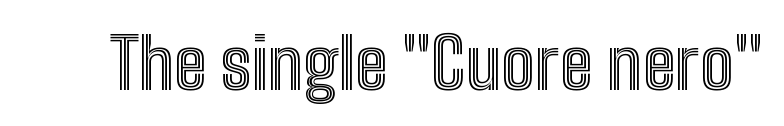
Q: Is the text italic (slanted)? A: No, it is upright.
Q: Is the text underlined? A: No.
Q: Is the spacing between letters normal or unusually wide? A: Normal.
Q: Width (condensed, normal, or wide)? A: Condensed.
Q: x-height? A: Medium.
Q: Monospaced? A: No.
